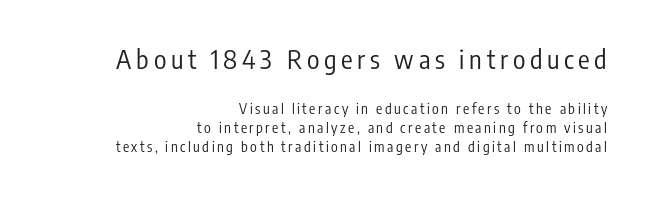
Has an underline been added? It has not. The rag falls on the left side of this text block. When letters stand straight like this, we call the style roman or upright. A normal amount of white space separates one row of letters from the next. On a weight scale, this lands at 450 or below.
